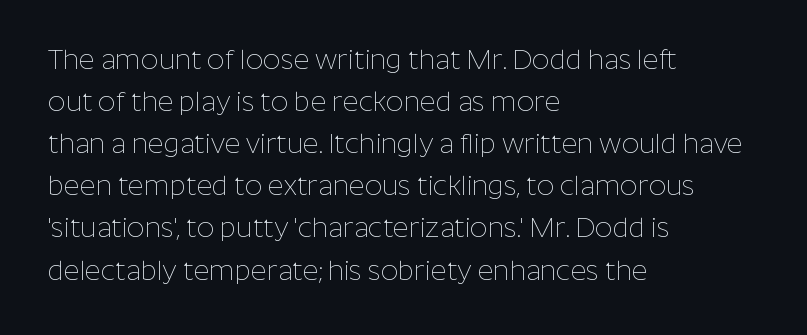
Q: Is the text bold? A: No.
Q: Is the text italic (slanted)? A: No, it is upright.
Q: Is the text underlined? A: No.
Q: How is the paragraph aligned? A: Left-aligned.
Q: Is the spacing between letters normal or unusually wide? A: Normal.
Q: Is the spacing between lines tight, normal or loose? A: Normal.
